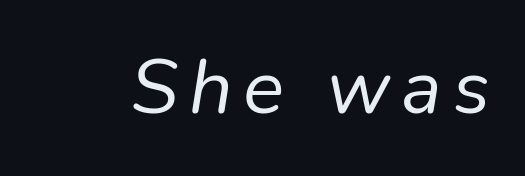
The image shows 77 px regular-weight type, italic (leaning right); set not underlined; low stroke contrast and a medium x-height.
